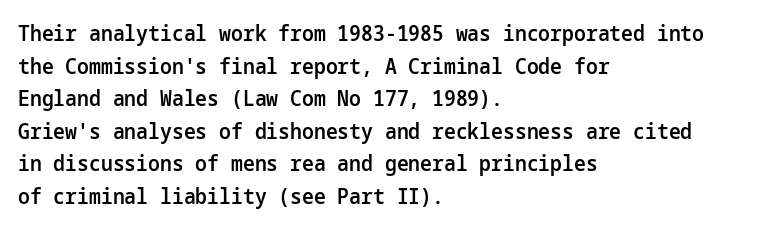
Decoration check: the copy has no underline. If you drew a ruler down the left edge, every line would touch it. How would I describe the line gaps? Plain and ordinary. The characters look somewhat weighty, a semibold short of true bold. Ordinary non-slanted type is in use.
